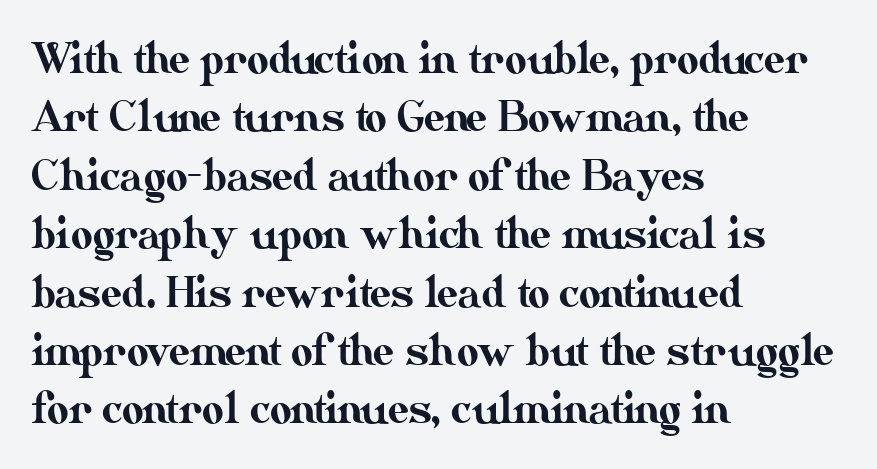
Students, note that the glyphs here touch the page at normal intervals. These lines are set flush left with a ragged right edge. The block of text has a typical density, with ordinary space between rows. Ascenders rise straight up at ninety degrees.
